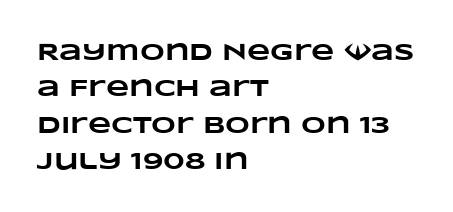
The image shows 24 px bold type; set left-aligned, normal line spacing (1.52x), normal letter spacing, not underlined.
